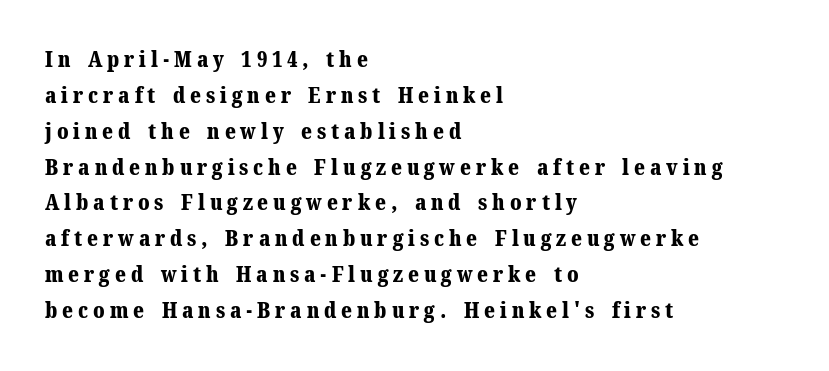
The specimen omits any rule beneath the text block's lines. Compared with a centered layout, this one pins lines to the left instead. This is heavy type, rendered in bold. Display-style spreading of the glyphs; the letterfit is very open.
